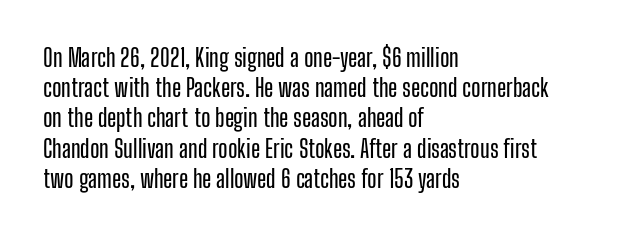
Leading: standard. Ascenders rise straight up at ninety degrees. The text block is weighted toward the left margin, trailing off unevenly rightward. Default kerning and tracking; the words read as compact shapes. Underlining? Definitely not there.
